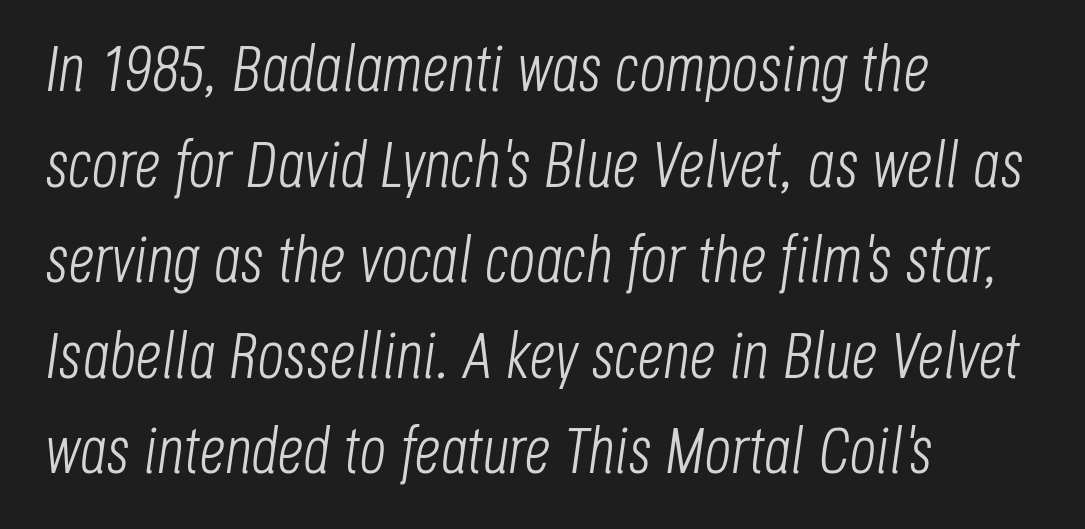
Does extra space separate the letters? No, they use regular spacing. A student would call this left alignment; a typographer would say flush left, rag right. Stems here are at most as thick as an everyday book face. Glance below the letters and you will spot only blank space. The lines sit at an ordinary, default distance from one another. The whole block is typeset with a tilt.
